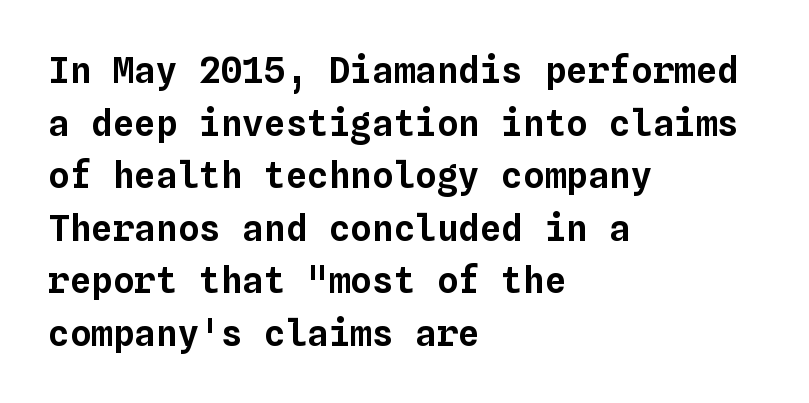
{"italic": "no", "width": "normal", "stroke_contrast": "low", "x_height": "medium", "monospaced": "yes", "underline": "no", "align": "left", "line_spacing": "normal", "line_spacing_ratio": 1.46, "letter_spacing": "normal", "letter_spacing_em": 0.0, "glyph_px": 36}
